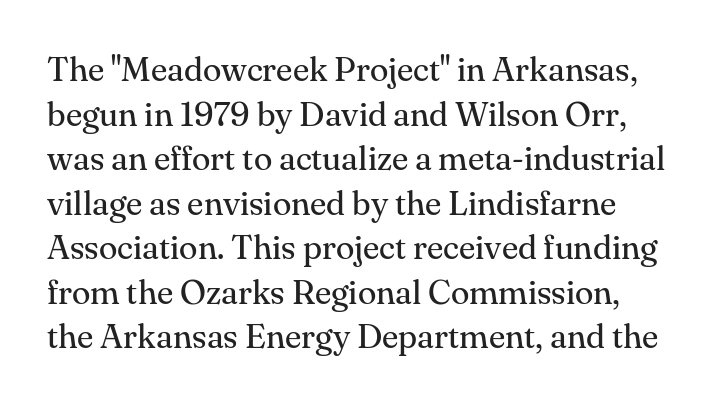
Q: Is the text bold? A: No.
Q: Is the text italic (slanted)? A: No, it is upright.
Q: Is the typeface a serif or a sans-serif typeface? A: Serif.
Q: Is the text underlined? A: No.
Q: Is the spacing between letters normal or unusually wide? A: Normal.
Q: Is the spacing between lines tight, normal or loose? A: Normal.
Q: Width (condensed, normal, or wide)? A: Normal.
Q: Stroke contrast? A: Medium.
Q: x-height? A: Small.
Q: Monospaced? A: No.
